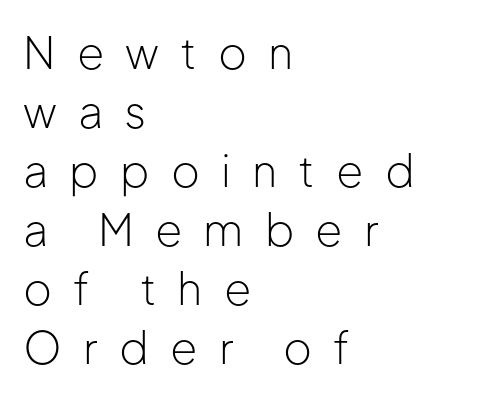
The image shows 44 px light sans-serif type, upright; set left-aligned, normal line spacing (1.34x), unusually wide letter spacing (+0.48 em), not underlined; low stroke contrast and a medium x-height.
